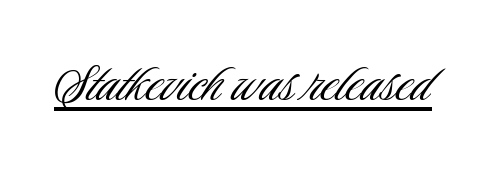
Q: Is the text bold? A: No.
Q: Is the text italic (slanted)? A: Yes.
Q: Is the typeface a serif or a sans-serif typeface? A: Sans-serif.
Q: Is the text underlined? A: Yes.
Q: Is the spacing between letters normal or unusually wide? A: Normal.
Q: Width (condensed, normal, or wide)? A: Condensed.
Q: Stroke contrast? A: Low.
Q: x-height? A: Small.
Q: Monospaced? A: No.
